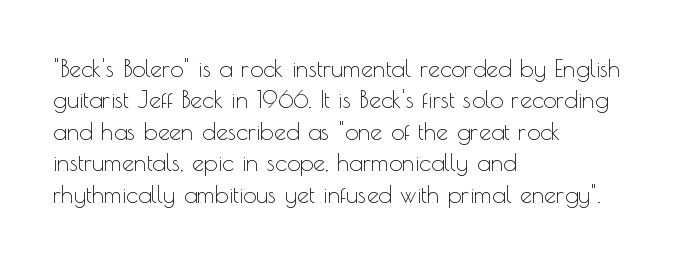
The image shows 24 px text type, upright; set left-aligned, normal line spacing (1.31x), normal letter spacing, not underlined.
